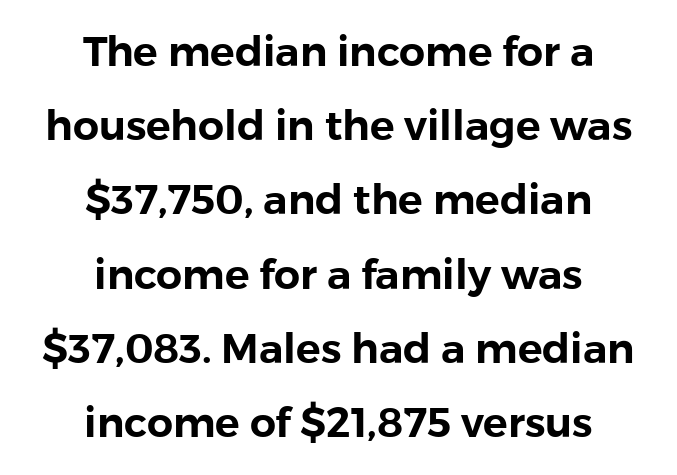
Q: Is the text italic (slanted)? A: No, it is upright.
Q: Is the typeface a serif or a sans-serif typeface? A: Sans-serif.
Q: Is the text underlined? A: No.
Q: How is the paragraph aligned? A: Centered.
Q: Is the spacing between letters normal or unusually wide? A: Normal.
Q: Width (condensed, normal, or wide)? A: Normal.
Q: Stroke contrast? A: Low.
Q: x-height? A: Medium.
Q: Monospaced? A: No.
